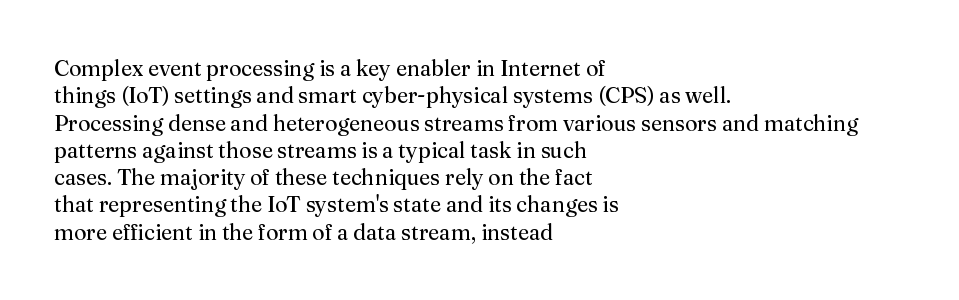
Rendered with straight, roman letterforms. Weight: not bold — regular or lighter. Words appear dense and cohesive because spacing is normal. Horizontal alignment here is leftward, the default for most running prose. A clean baseline with only descenders dipping below it.
